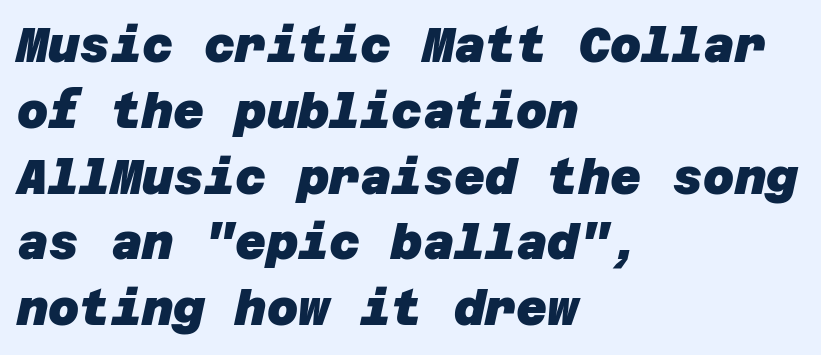
{"serif": "no", "bold": "yes", "weight": "heavy", "width": "normal", "stroke_contrast": "low", "x_height": "large", "underline": "no", "align": "left", "line_spacing": "normal", "line_spacing_ratio": 1.37, "letter_spacing": "normal", "letter_spacing_em": 0.0, "glyph_px": 48}
